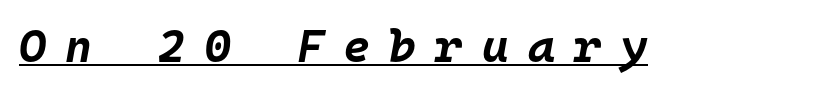
Honestly, the underline is the first thing you notice here. Typesetter's note: full bold, strokes at maximum text heaviness. Designer's note — italics engaged. This sample uses expanded letter spacing, leaving extra air between glyphs.
